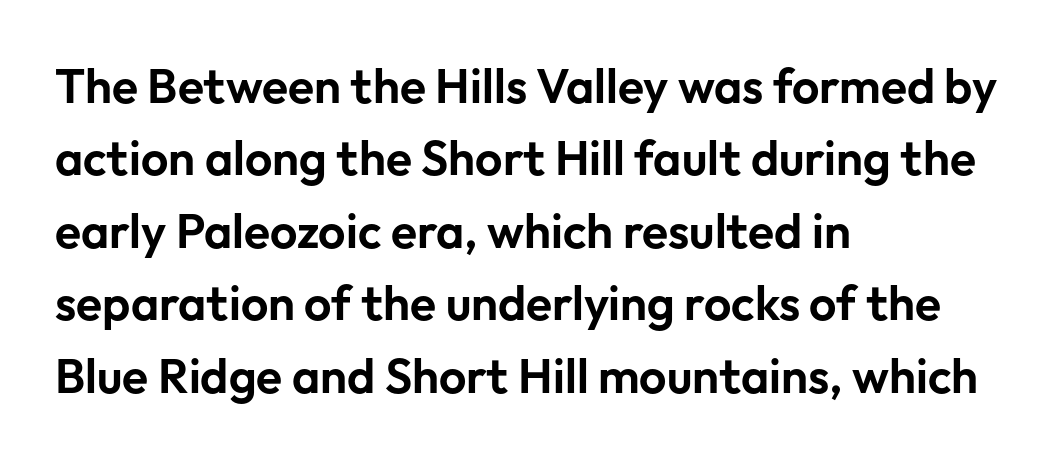
Q: Is the text italic (slanted)? A: No, it is upright.
Q: Is the typeface a serif or a sans-serif typeface? A: Sans-serif.
Q: Is the text underlined? A: No.
Q: How is the paragraph aligned? A: Left-aligned.
Q: Is the spacing between letters normal or unusually wide? A: Normal.
Q: Is the spacing between lines tight, normal or loose? A: Normal.
Q: Width (condensed, normal, or wide)? A: Normal.
Q: Stroke contrast? A: Low.
Q: x-height? A: Medium.
Q: Monospaced? A: No.
